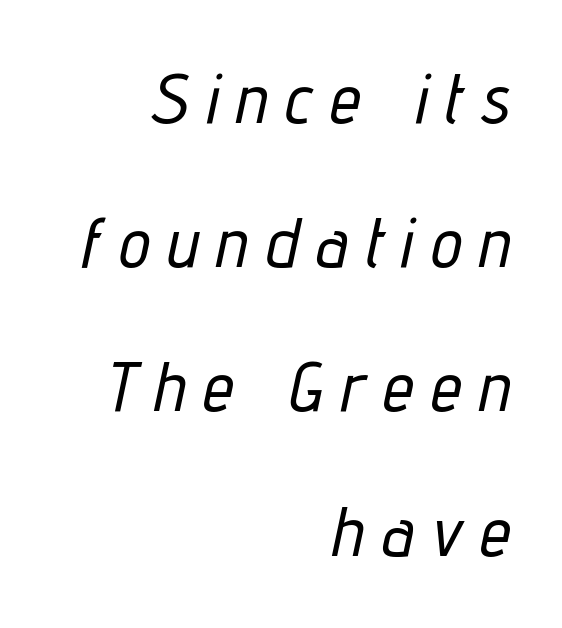
Successive baselines arrive slowly, with a big drop between each. Descenders hang freely into open space. The text carries the slant typical of an italic or oblique font. Character widths vary here, with narrow letters taking less room than wide ones. The setting favours the right margin, as signatures and pull-quotes sometimes do.
